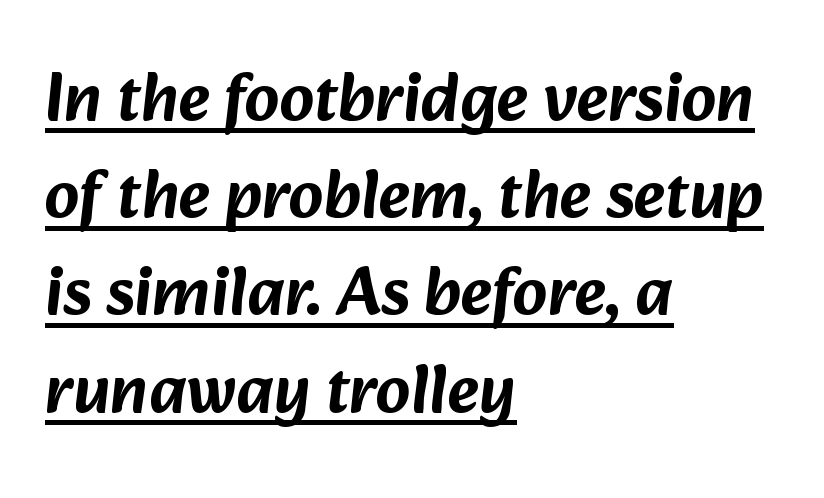
The image shows 68 px sans-serif type; set left-aligned, normal line spacing (1.43x), normal letter spacing, underlined; low stroke contrast and a medium x-height.
